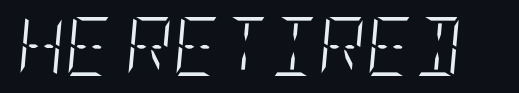
The image shows 59 px light, condensed type, italic (leaning right); set normal letter spacing, not underlined; low stroke contrast and a large x-height.
